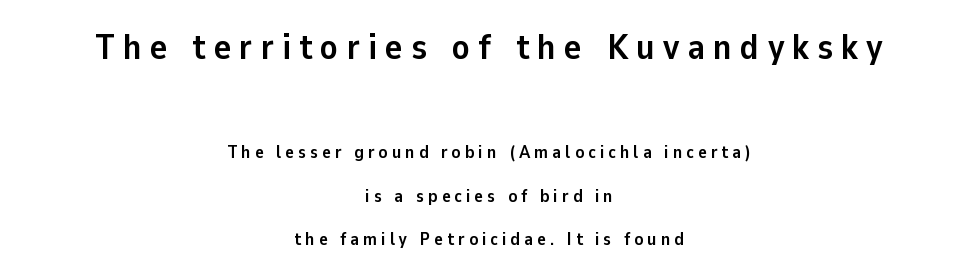
The image shows 36 px semibold sans-serif type, upright; set centered, loose line spacing (2.44x), unusually wide letter spacing (+0.23 em), not underlined; the first (top) block is 2.0x larger; low stroke contrast and a medium x-height.
